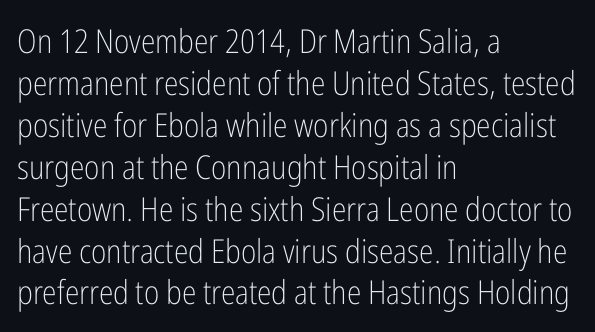
{"serif": "no", "italic": "no", "bold": "no", "weight": "light", "width": "condensed", "stroke_contrast": "low", "x_height": "medium", "monospaced": "no", "underline": "no", "align": "left", "line_spacing": "normal", "line_spacing_ratio": 1.27, "letter_spacing": "normal", "letter_spacing_em": 0.0, "glyph_px": 33}
